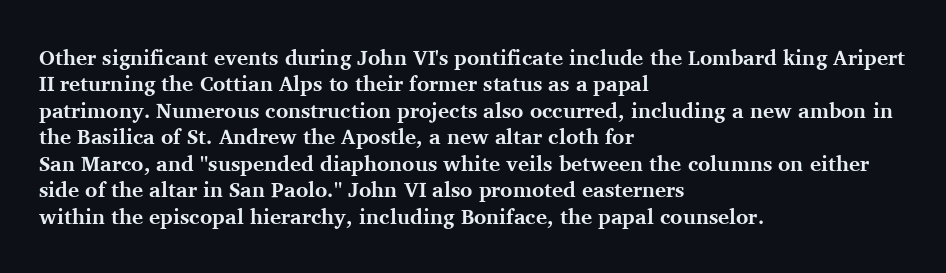
Q: Is the text bold? A: Yes.
Q: Is the text italic (slanted)? A: No, it is upright.
Q: Is the text underlined? A: No.
Q: How is the paragraph aligned? A: Left-aligned.
Q: Is the spacing between letters normal or unusually wide? A: Normal.
Q: Is the spacing between lines tight, normal or loose? A: Normal.
